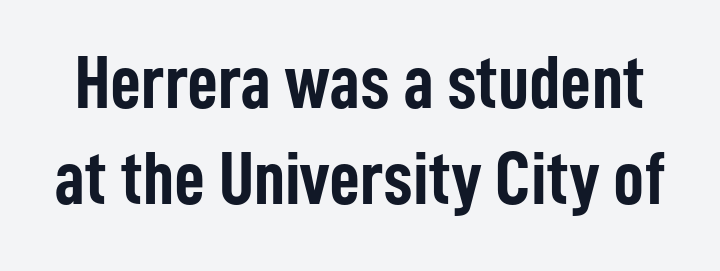
The image shows 76 px semibold, condensed sans-serif type, upright; set normal line spacing (1.26x), normal letter spacing, not underlined; low stroke contrast and a medium x-height.
